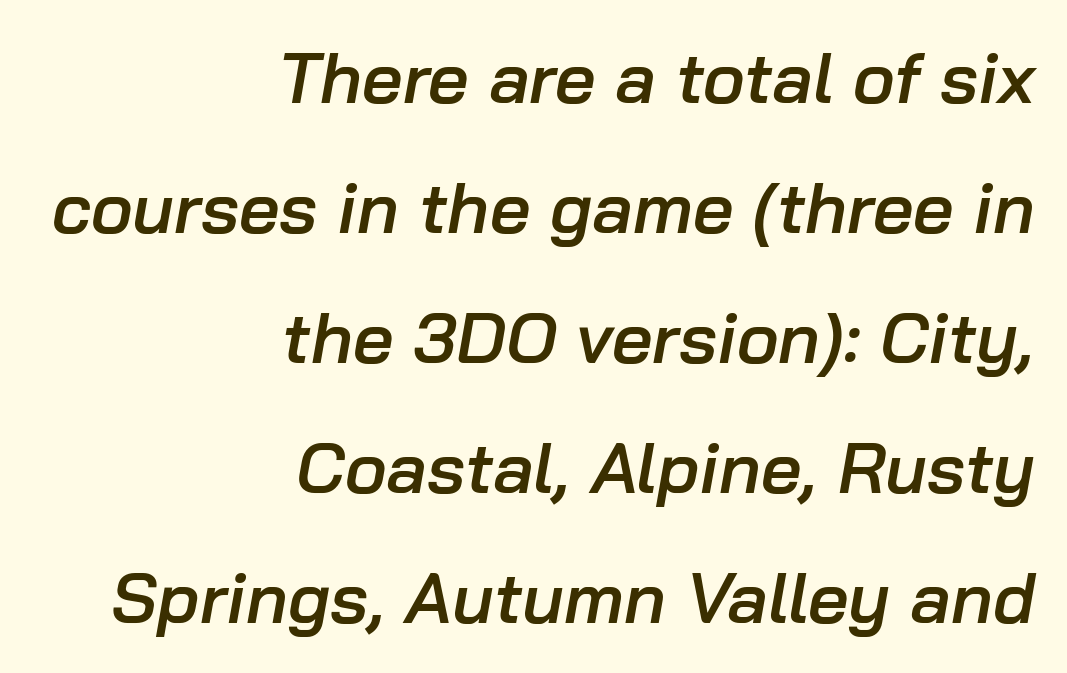
Summary of weight: moderately heavy, a semibold. Underline: absent. Short and long lines alike share a common ending point at right. Standard letterfit; no display-style spreading of the glyphs.
